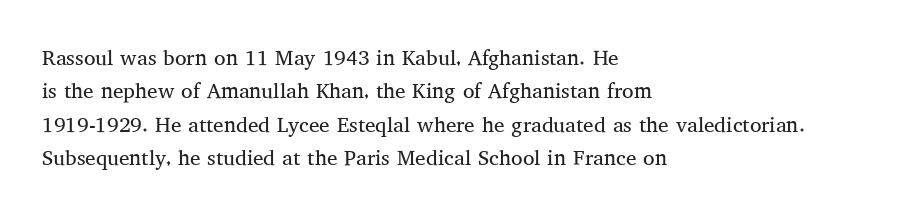
Q: Is the text bold? A: No.
Q: Is the text italic (slanted)? A: No, it is upright.
Q: Is the text underlined? A: No.
Q: How is the paragraph aligned? A: Left-aligned.
Q: Is the spacing between letters normal or unusually wide? A: Normal.
Q: Is the spacing between lines tight, normal or loose? A: Normal.
